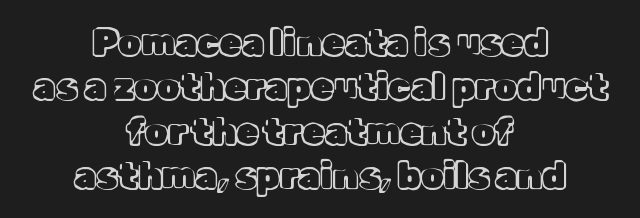
The image shows 36 px text type, upright; set centered, line spacing 1.23x, normal letter spacing, not underlined; a medium x-height.
